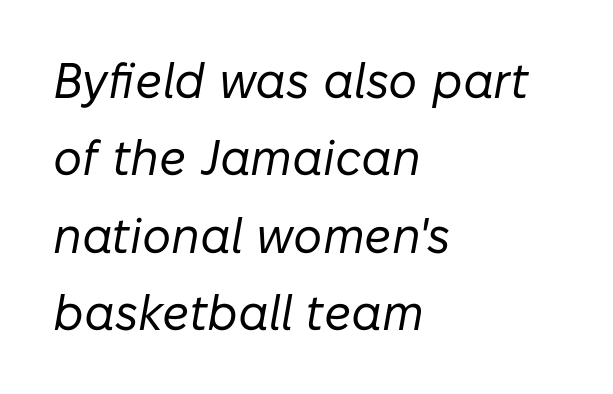
Q: Is the text bold? A: No.
Q: Is the text italic (slanted)? A: Yes, it leans right by about 10 degrees.
Q: Is the text underlined? A: No.
Q: How is the paragraph aligned? A: Left-aligned.
Q: Is the spacing between letters normal or unusually wide? A: Normal.
Q: Is the spacing between lines tight, normal or loose? A: Normal.
Q: Width (condensed, normal, or wide)? A: Normal.
Q: Stroke contrast? A: Low.
Q: x-height? A: Medium.
Q: Monospaced? A: No.
